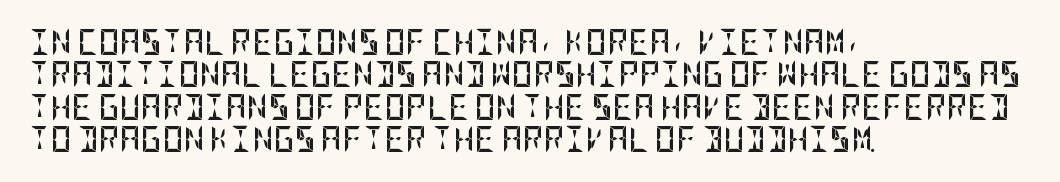
Q: Is the text bold? A: Yes.
Q: Is the text italic (slanted)? A: No, it is upright.
Q: Is the text underlined? A: No.
Q: How is the paragraph aligned? A: Left-aligned.
Q: Is the spacing between letters normal or unusually wide? A: Normal.
Q: Is the spacing between lines tight, normal or loose? A: Normal.
